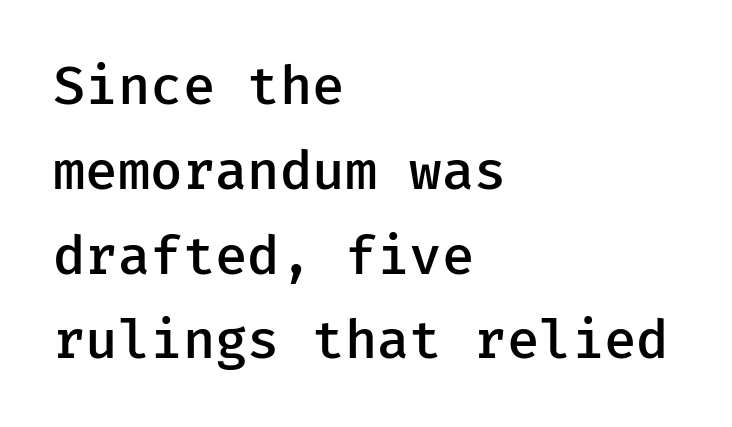
The image shows 54 px semibold sans-serif type, upright; set left-aligned, normal line spacing (1.57x), normal letter spacing, not underlined; low stroke contrast and a medium x-height.
